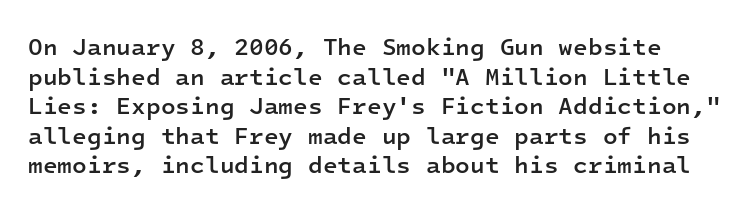
The tracking reads as untouched default to a designer's eye. The string is rendered with underlining switched off. Stems and bowls a touch heavier than normal — semibold. Posture: straight, roman, zero tilt.
